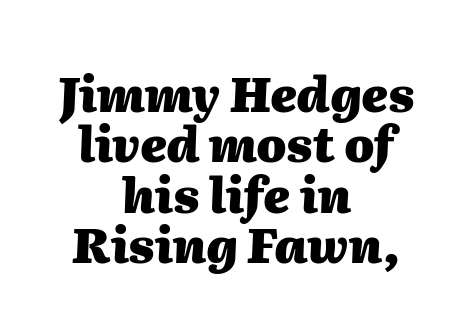
{"italic": "yes", "lean": "right", "slant_degrees": 2, "bold": "yes", "weight": "heavy", "width": "normal", "stroke_contrast": "medium", "x_height": "medium", "monospaced": "no", "underline": "no", "align": "center", "line_spacing": "tight", "line_spacing_ratio": 1.05, "letter_spacing": "normal", "letter_spacing_em": 0.0, "glyph_px": 48}
